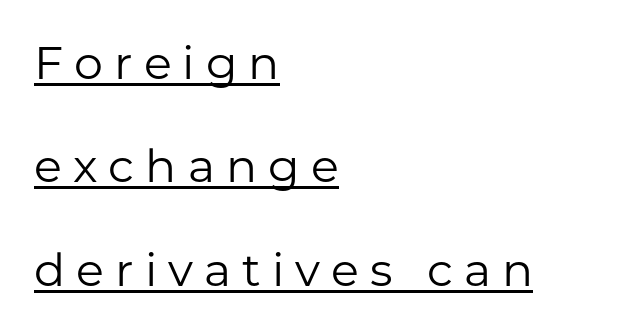
Q: Is the text bold? A: No.
Q: Is the text italic (slanted)? A: No, it is upright.
Q: Is the typeface a serif or a sans-serif typeface? A: Sans-serif.
Q: Is the text underlined? A: Yes.
Q: How is the paragraph aligned? A: Left-aligned.
Q: Is the spacing between letters normal or unusually wide? A: Unusually wide.
Q: Is the spacing between lines tight, normal or loose? A: Loose.
Q: Width (condensed, normal, or wide)? A: Normal.
Q: Stroke contrast? A: Low.
Q: x-height? A: Medium.
Q: Monospaced? A: No.
